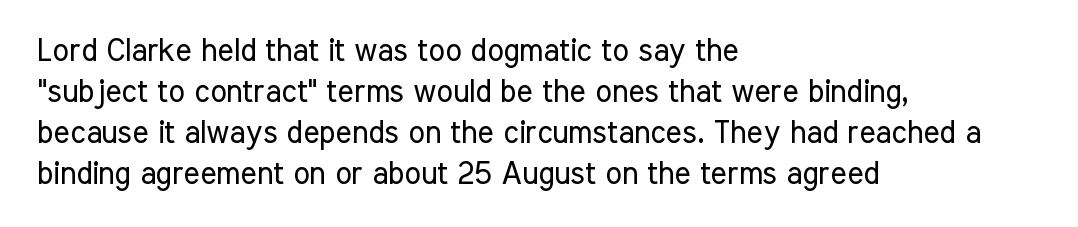
The image shows 31 px regular-weight, condensed sans-serif type, upright; set left-aligned, normal line spacing (1.32x), normal letter spacing, not underlined; low stroke contrast and a medium x-height.
